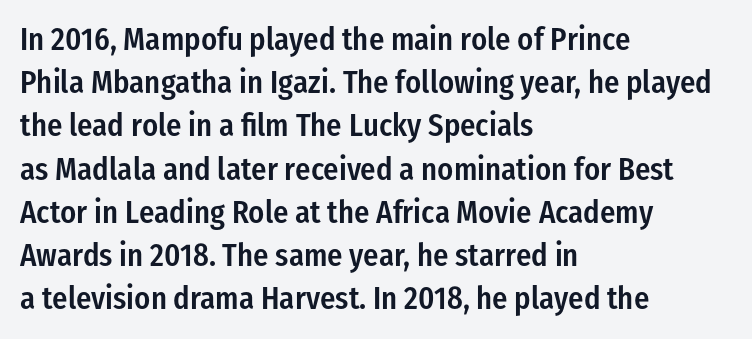
The space between consecutive lines is moderate. You could not count columns in this text — the font is proportionally spaced. Quick note: underline off. This sample uses an upright cut, with every glyph sitting square on the baseline.
